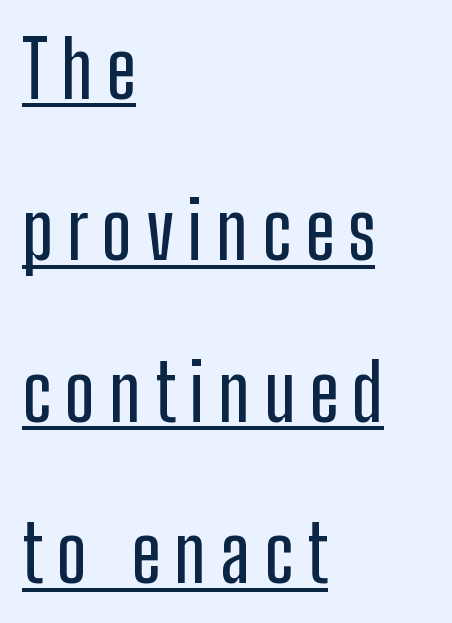
Q: Is the text italic (slanted)? A: No, it is upright.
Q: Is the typeface a serif or a sans-serif typeface? A: Sans-serif.
Q: Is the text underlined? A: Yes.
Q: How is the paragraph aligned? A: Left-aligned.
Q: Is the spacing between lines tight, normal or loose? A: Loose.
Q: Width (condensed, normal, or wide)? A: Condensed.
Q: Stroke contrast? A: Low.
Q: x-height? A: Medium.
Q: Monospaced? A: No.
